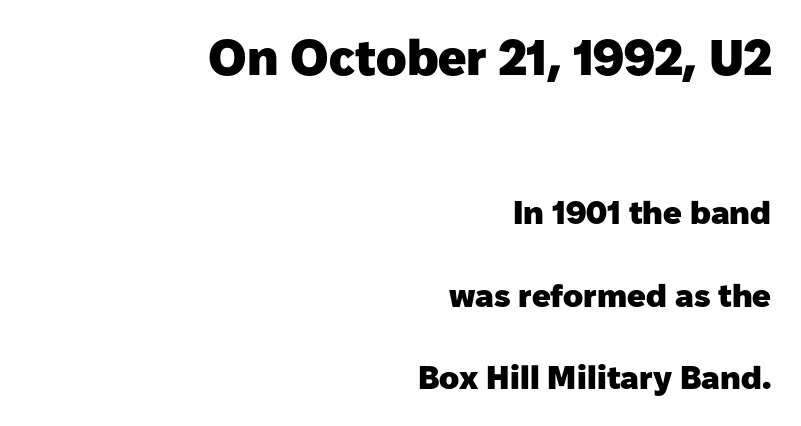
{"serif": "no", "italic": "no", "bold": "yes", "weight": "heavy", "width": "normal", "stroke_contrast": "low", "x_height": "medium", "monospaced": "no", "underline": "no", "align": "right", "line_spacing": "loose", "line_spacing_ratio": 2.49, "letter_spacing": "normal", "letter_spacing_em": 0.0, "larger_block": "first", "size_ratio": 1.52, "glyph_px": 50}
